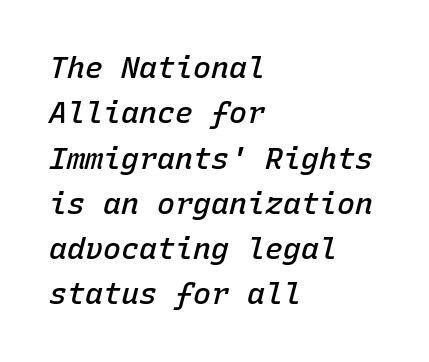
The image shows 30 px semibold type, italic (leaning right), monospaced; set left-aligned, normal line spacing (1.51x), normal letter spacing, not underlined; low stroke contrast and a medium x-height.
